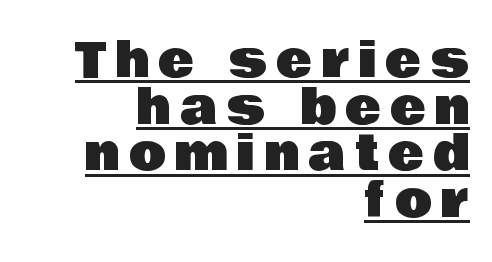
Caption: multi-line text, flush right, ragged left. Very little white space separates one row of letters from the next. Observe the wide spacing: letters keep a clear distance from each other. This rendering features underlined lettering.
